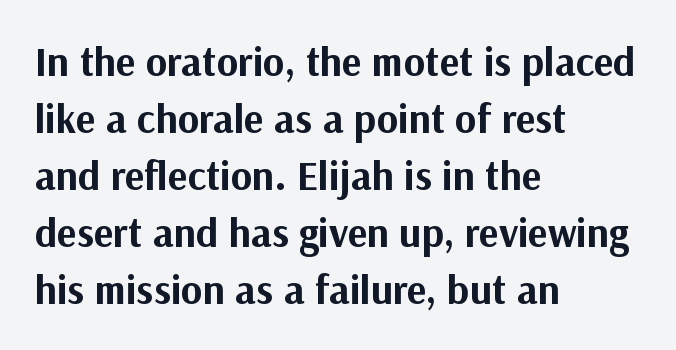
Q: Is the text bold? A: Yes.
Q: Is the text italic (slanted)? A: No, it is upright.
Q: Is the typeface a serif or a sans-serif typeface? A: Sans-serif.
Q: Is the text underlined? A: No.
Q: How is the paragraph aligned? A: Left-aligned.
Q: Is the spacing between letters normal or unusually wide? A: Normal.
Q: Is the spacing between lines tight, normal or loose? A: Normal.
Q: Width (condensed, normal, or wide)? A: Normal.
Q: Stroke contrast? A: Medium.
Q: x-height? A: Medium.
Q: Monospaced? A: No.
